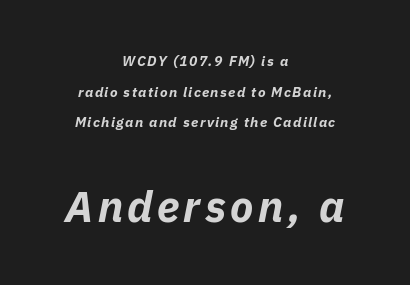
Q: Is the text bold? A: Yes.
Q: Is the text italic (slanted)? A: Yes, it leans right by about 11 degrees.
Q: Is the text underlined? A: No.
Q: How is the paragraph aligned? A: Centered.
Q: Is the spacing between lines tight, normal or loose? A: Loose.
Q: Which block of text is set in a larger size, the first (top) or the second (bottom)? A: The second (bottom) one.
Q: Width (condensed, normal, or wide)? A: Normal.
Q: Stroke contrast? A: Low.
Q: x-height? A: Medium.
Q: Monospaced? A: No.
